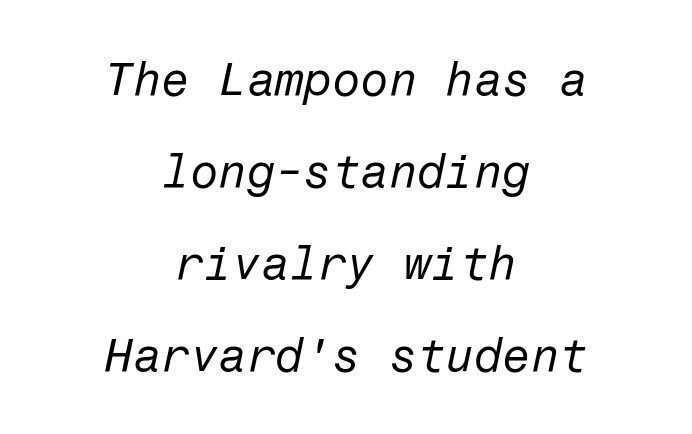
No chunkiness to these letters — they're not bold. Both edges are ragged and mirror each other, which tells us the setting is centered. Tracking here is standard; glyphs follow each other at the usual distance. In terms of posture, this sample is oblique. Honestly, the rows look like they've been pulled way apart. Descender tails drop into unmarked territory.
